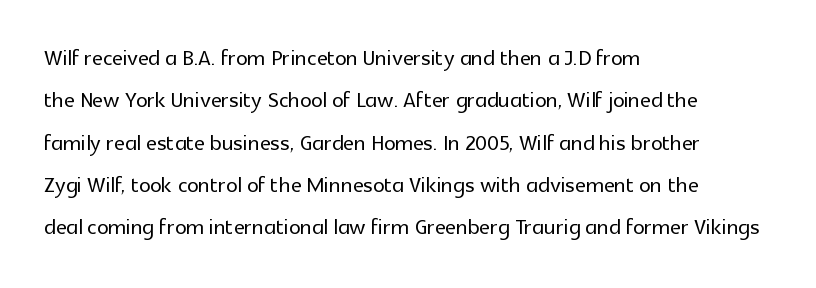
Q: Is the text italic (slanted)? A: No, it is upright.
Q: Is the typeface a serif or a sans-serif typeface? A: Sans-serif.
Q: Is the text underlined? A: No.
Q: How is the paragraph aligned? A: Left-aligned.
Q: Is the spacing between letters normal or unusually wide? A: Normal.
Q: Is the spacing between lines tight, normal or loose? A: Normal.
Q: Width (condensed, normal, or wide)? A: Normal.
Q: x-height? A: Medium.
Q: Monospaced? A: No.
